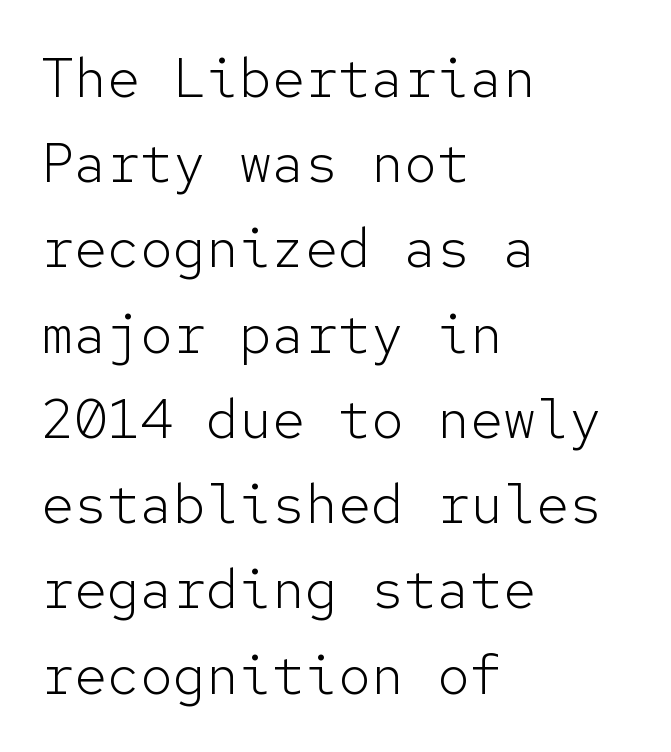
The image shows 55 px light sans-serif type, upright, monospaced; set left-aligned, normal line spacing (1.55x), normal letter spacing, not underlined; low stroke contrast and a medium x-height.
